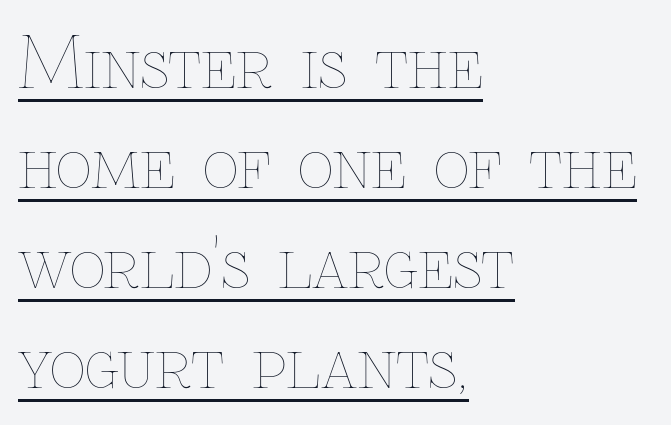
The image shows 70 px thin type, upright; set left-aligned, normal line spacing (1.43x), normal letter spacing, underlined; low stroke contrast and a medium x-height.
